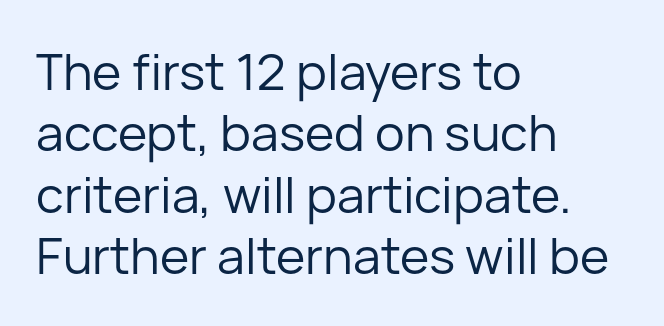
The image shows 50 px regular-weight sans-serif type, upright; set left-aligned, line spacing 1.23x, normal letter spacing, not underlined; low stroke contrast and a medium x-height.
